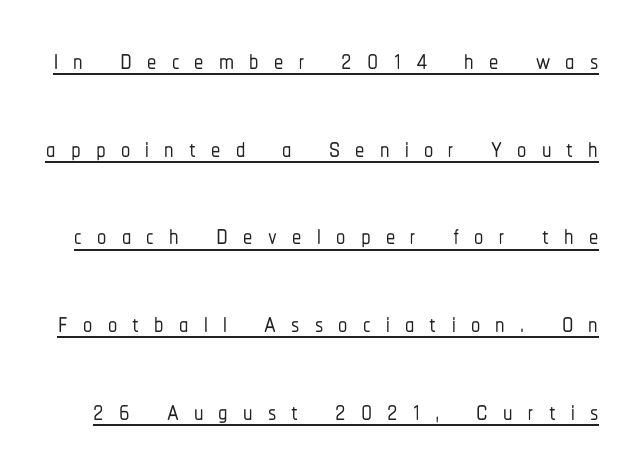
Q: Is the text italic (slanted)? A: No, it is upright.
Q: Is the typeface a serif or a sans-serif typeface? A: Sans-serif.
Q: Is the text underlined? A: Yes.
Q: Is the spacing between letters normal or unusually wide? A: Unusually wide.
Q: Is the spacing between lines tight, normal or loose? A: Loose.
Q: Width (condensed, normal, or wide)? A: Condensed.
Q: Stroke contrast? A: Low.
Q: x-height? A: Medium.
Q: Monospaced? A: No.
